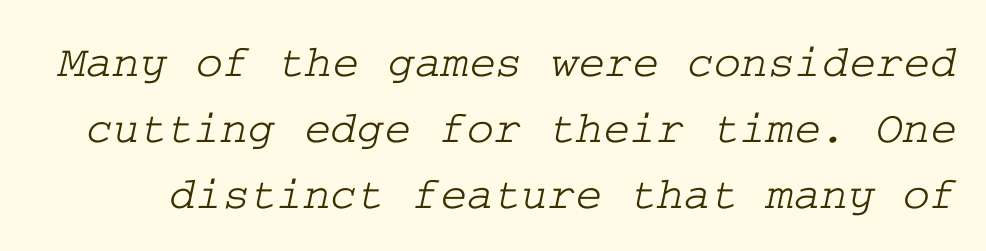
Q: Is the typeface a serif or a sans-serif typeface? A: Serif.
Q: Is the text underlined? A: No.
Q: Is the spacing between letters normal or unusually wide? A: Normal.
Q: Is the spacing between lines tight, normal or loose? A: Normal.
Q: Width (condensed, normal, or wide)? A: Wide.
Q: Stroke contrast? A: Low.
Q: x-height? A: Medium.
